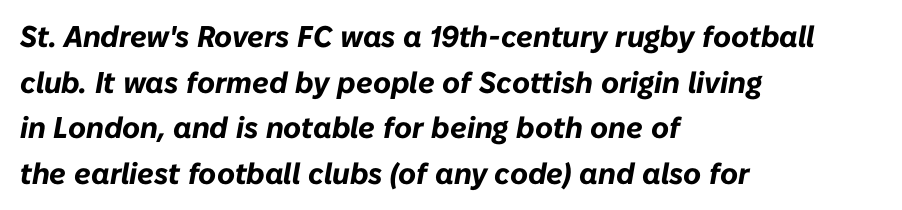
Q: Is the text bold? A: Yes.
Q: Is the text italic (slanted)? A: Yes, it leans right by about 10 degrees.
Q: Is the text underlined? A: No.
Q: How is the paragraph aligned? A: Left-aligned.
Q: Is the spacing between letters normal or unusually wide? A: Normal.
Q: Is the spacing between lines tight, normal or loose? A: Normal.
Q: Width (condensed, normal, or wide)? A: Normal.
Q: Stroke contrast? A: Low.
Q: x-height? A: Medium.
Q: Monospaced? A: No.
